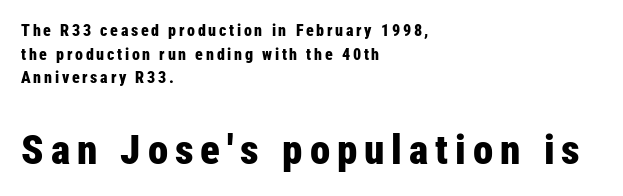
The space directly below the letters is spotless. The letters in the lower block stand taller than those in the block above. Leading matches the norm, producing a regular column. Each glyph is drawn with heavy, bold strokes.
